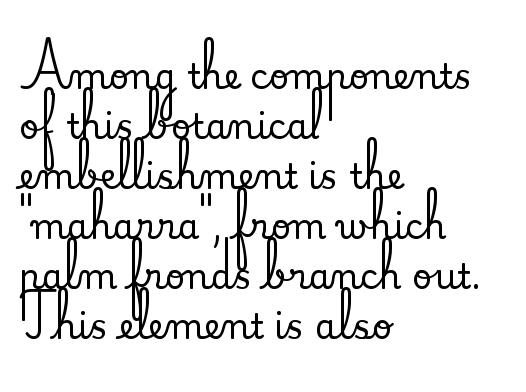
Every stem runs plumb, perpendicular to the baseline. Check under the words: just untouched page. If you measured baseline to baseline, you'd find a middling distance. The typeface chosen for these lines features serifs. Alignment: flush left.
